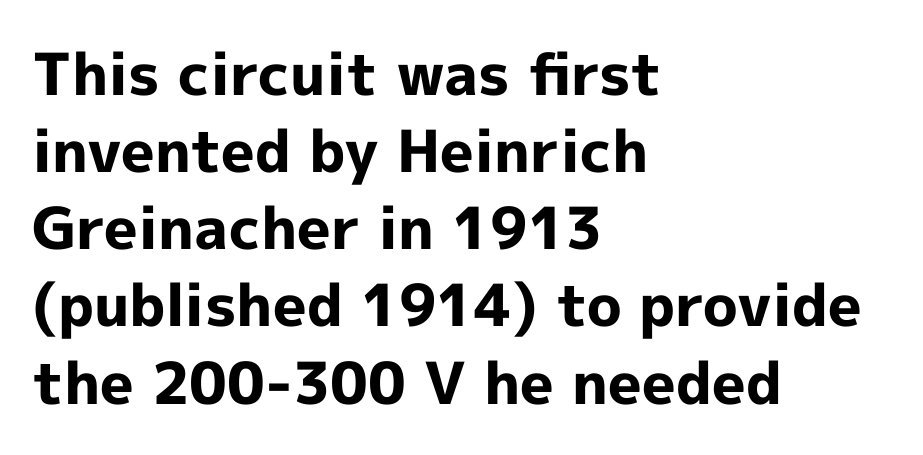
The image shows 58 px bold sans-serif type, upright; set left-aligned, normal line spacing (1.33x), normal letter spacing, not underlined; a medium x-height.
